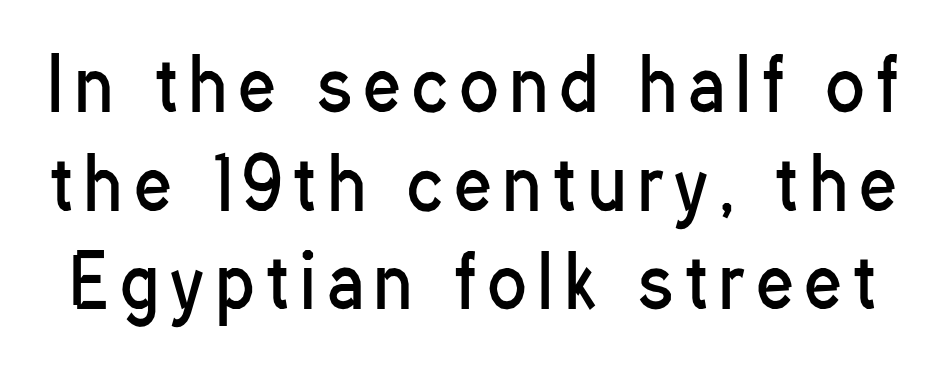
Q: Is the text bold? A: No.
Q: Is the text italic (slanted)? A: No, it is upright.
Q: Is the typeface a serif or a sans-serif typeface? A: Sans-serif.
Q: Is the text underlined? A: No.
Q: Is the spacing between lines tight, normal or loose? A: Normal.
Q: Width (condensed, normal, or wide)? A: Condensed.
Q: Stroke contrast? A: Low.
Q: x-height? A: Medium.
Q: Monospaced? A: No.
